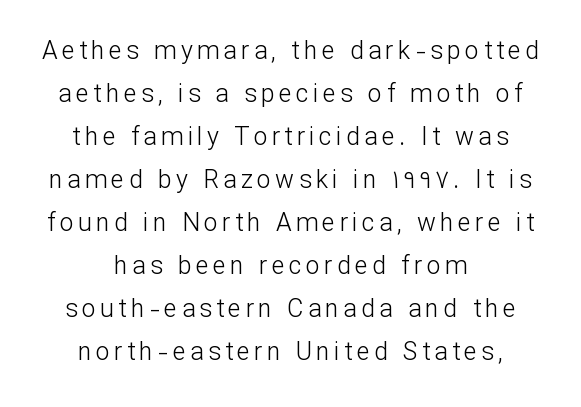
Q: Is the text bold? A: No.
Q: Is the text italic (slanted)? A: No, it is upright.
Q: Is the text underlined? A: No.
Q: How is the paragraph aligned? A: Centered.
